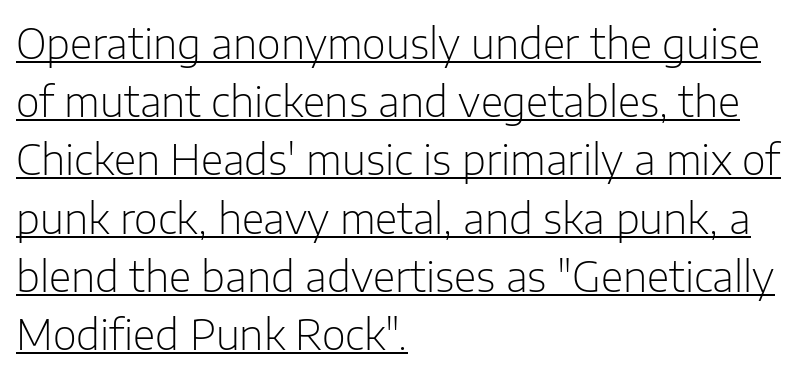
Q: Is the text bold? A: No.
Q: Is the text italic (slanted)? A: No, it is upright.
Q: Is the typeface a serif or a sans-serif typeface? A: Sans-serif.
Q: Is the text underlined? A: Yes.
Q: How is the paragraph aligned? A: Left-aligned.
Q: Is the spacing between letters normal or unusually wide? A: Normal.
Q: Is the spacing between lines tight, normal or loose? A: Normal.
Q: Width (condensed, normal, or wide)? A: Normal.
Q: Stroke contrast? A: Low.
Q: x-height? A: Medium.
Q: Monospaced? A: No.
